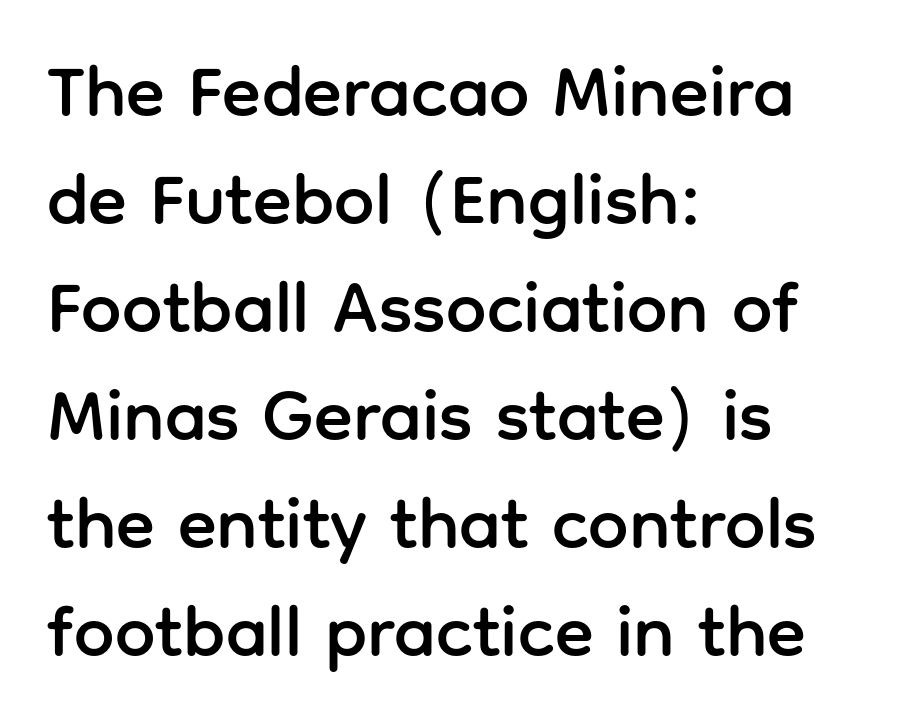
The image shows 72 px sans-serif type, upright; set left-aligned, normal line spacing (1.5x), normal letter spacing, not underlined; low stroke contrast and a medium x-height.
